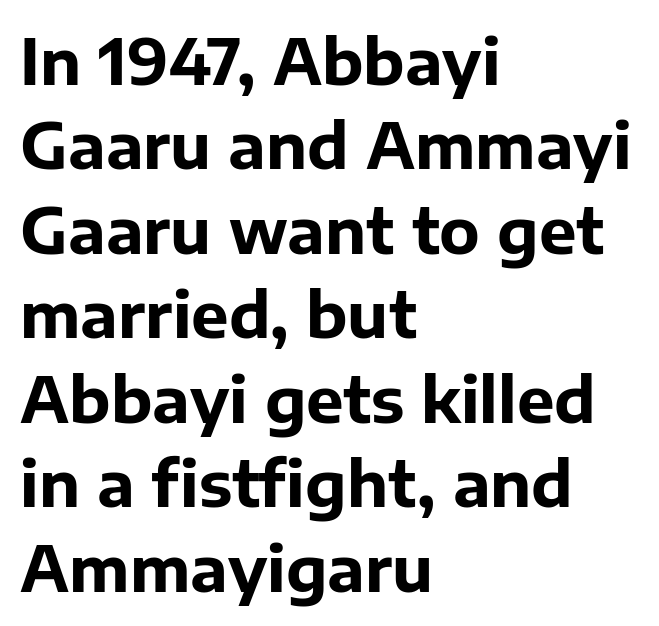
The font's upright variant was chosen for this text. The space directly below the letters is spotless. The letters are bold, with thick, heavy strokes. Compared with typical paragraphs, the rows here are spaced about the same.
